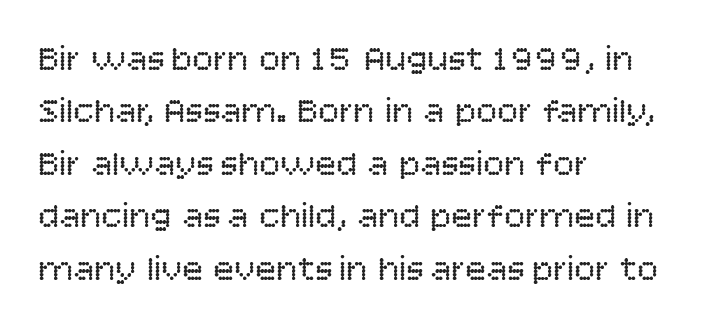
The image shows 35 px regular-weight sans-serif type, upright; set left-aligned, normal line spacing (1.5x), normal letter spacing, not underlined; low stroke contrast and a large x-height.
